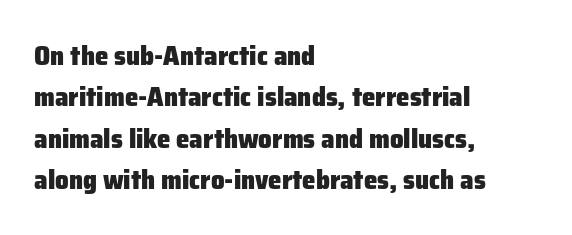
The image shows 27 px bold type, upright; set left-aligned, normal line spacing (1.53x), normal letter spacing, not underlined.
